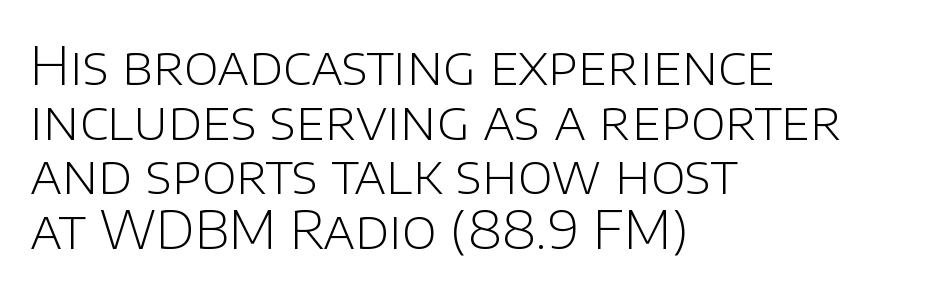
The image shows 53 px light sans-serif type, upright; set left-aligned, tight line spacing (1.03x), normal letter spacing, not underlined; low stroke contrast and a large x-height.
